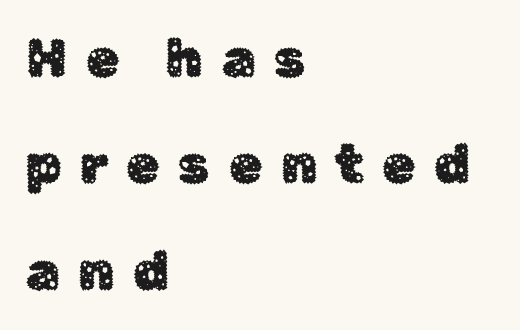
{"serif": "no", "italic": "no", "width": "normal", "stroke_contrast": "low", "x_height": "medium", "monospaced": "no", "underline": "no", "align": "left", "line_spacing": "loose", "line_spacing_ratio": 1.97, "letter_spacing": "wide", "letter_spacing_em": 0.34, "glyph_px": 54}
